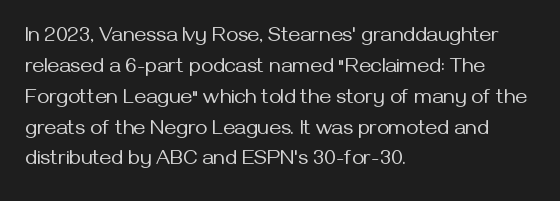
The image shows 21 px text type, upright; set left-aligned, normal line spacing (1.47x), normal letter spacing, not underlined.
